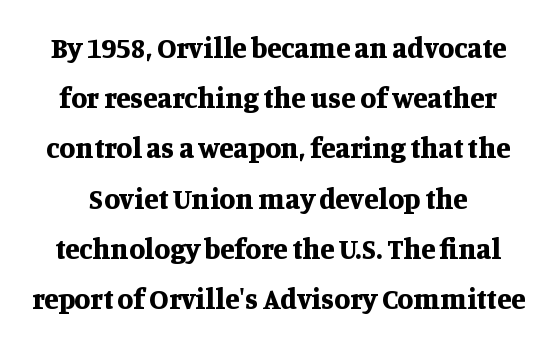
{"serif": "yes", "italic": "no", "bold": "yes", "weight": "bold", "width": "normal", "stroke_contrast": "medium", "x_height": "large", "monospaced": "no", "underline": "no", "line_spacing_ratio": 1.73, "letter_spacing": "normal", "letter_spacing_em": 0.0, "glyph_px": 29}
